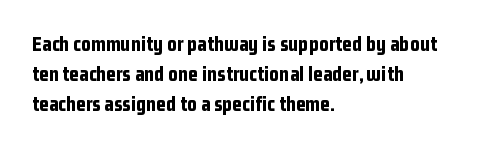
{"italic": "no", "bold": "yes", "underline": "no", "align": "left", "line_spacing": "normal", "line_spacing_ratio": 1.44, "letter_spacing": "normal", "letter_spacing_em": 0.0, "glyph_px": 21}
